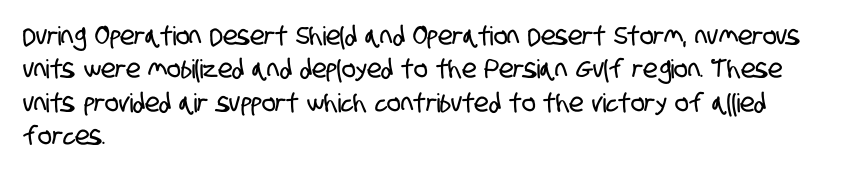
Q: Is the text underlined? A: No.
Q: How is the paragraph aligned? A: Left-aligned.
Q: Is the spacing between letters normal or unusually wide? A: Normal.
Q: Is the spacing between lines tight, normal or loose? A: Normal.
